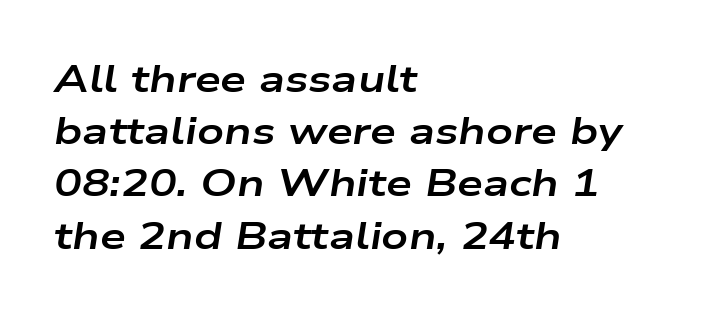
Rows of type keep a routine distance in the vertical direction. Spacing between characters is what you'd get straight out of the box. Look at the stroke-to-counter ratio: heavy, a bold. Honestly, there is no underline to notice here at all. The face used here is proportionally spaced, like ordinary book or web type.
